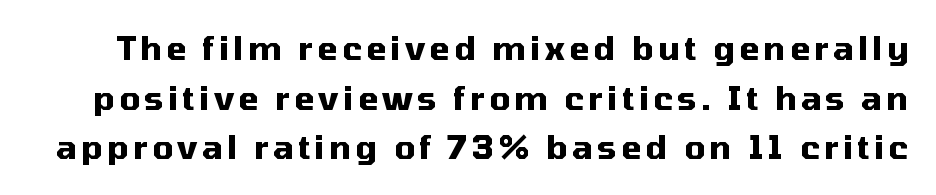
Q: Is the text bold? A: Yes.
Q: Is the text italic (slanted)? A: No, it is upright.
Q: Is the typeface a serif or a sans-serif typeface? A: Sans-serif.
Q: Is the text underlined? A: No.
Q: Is the spacing between lines tight, normal or loose? A: Normal.
Q: Width (condensed, normal, or wide)? A: Normal.
Q: Stroke contrast? A: Medium.
Q: x-height? A: Medium.
Q: Monospaced? A: No.
